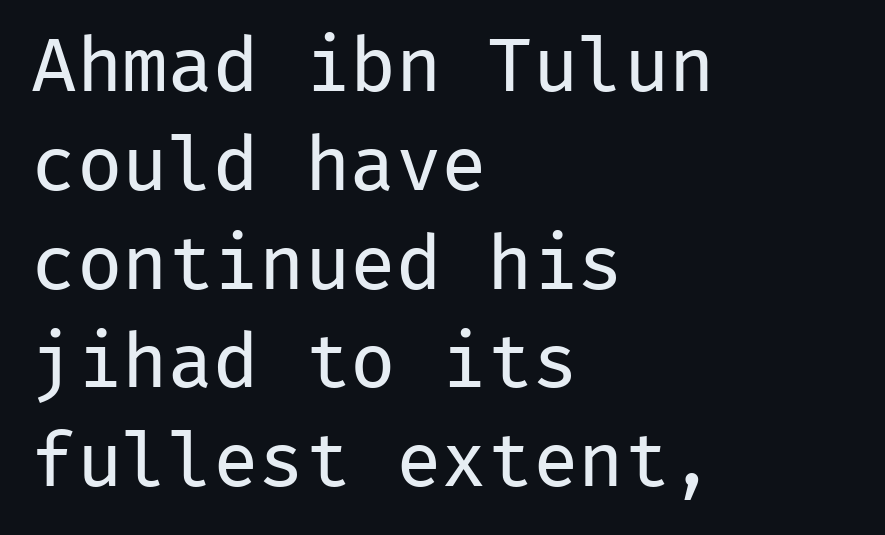
Q: Is the text bold? A: No.
Q: Is the text italic (slanted)? A: No, it is upright.
Q: Is the typeface a serif or a sans-serif typeface? A: Sans-serif.
Q: Is the text underlined? A: No.
Q: How is the paragraph aligned? A: Left-aligned.
Q: Is the spacing between letters normal or unusually wide? A: Normal.
Q: Is the spacing between lines tight, normal or loose? A: Normal.
Q: Width (condensed, normal, or wide)? A: Normal.
Q: Stroke contrast? A: Low.
Q: x-height? A: Medium.
Q: Monospaced? A: Yes.
